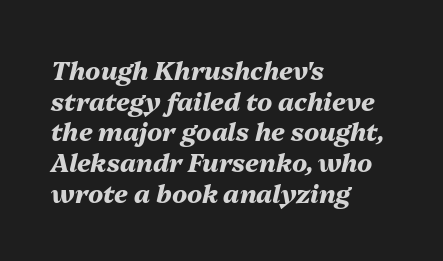
The image shows 25 px bold type, italic (leaning right); set left-aligned, line spacing 1.23x, normal letter spacing, not underlined.
